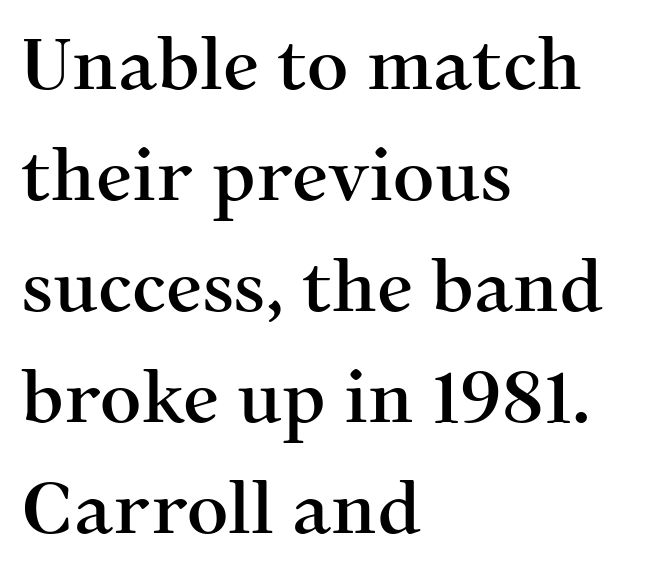
Q: Is the text italic (slanted)? A: No, it is upright.
Q: Is the typeface a serif or a sans-serif typeface? A: Serif.
Q: Is the text underlined? A: No.
Q: How is the paragraph aligned? A: Left-aligned.
Q: Is the spacing between letters normal or unusually wide? A: Normal.
Q: Is the spacing between lines tight, normal or loose? A: Normal.
Q: Width (condensed, normal, or wide)? A: Normal.
Q: Stroke contrast? A: Medium.
Q: x-height? A: Medium.
Q: Monospaced? A: No.
